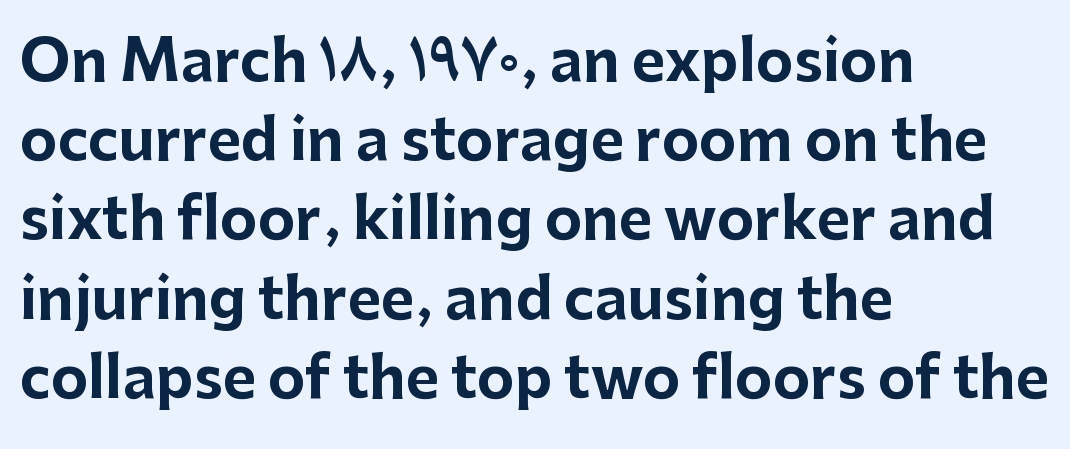
{"serif": "no", "italic": "no", "bold": "yes", "weight": "bold", "width": "normal", "stroke_contrast": "low", "x_height": "medium", "monospaced": "no", "underline": "no", "align": "left", "line_spacing": "normal", "line_spacing_ratio": 1.39, "letter_spacing": "normal", "letter_spacing_em": 0.0, "glyph_px": 57}
